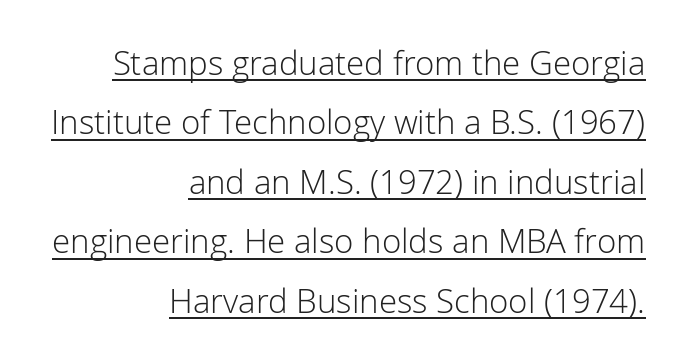
Q: Is the text bold? A: No.
Q: Is the text italic (slanted)? A: No, it is upright.
Q: Is the typeface a serif or a sans-serif typeface? A: Sans-serif.
Q: Is the text underlined? A: Yes.
Q: How is the paragraph aligned? A: Right-aligned.
Q: Is the spacing between letters normal or unusually wide? A: Normal.
Q: Width (condensed, normal, or wide)? A: Normal.
Q: Stroke contrast? A: Low.
Q: x-height? A: Medium.
Q: Monospaced? A: No.
